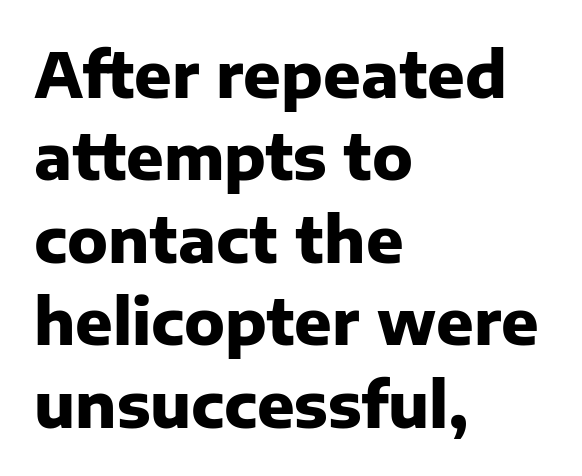
Q: Is the text bold? A: Yes.
Q: Is the text italic (slanted)? A: No, it is upright.
Q: Is the typeface a serif or a sans-serif typeface? A: Sans-serif.
Q: Is the text underlined? A: No.
Q: How is the paragraph aligned? A: Left-aligned.
Q: Is the spacing between letters normal or unusually wide? A: Normal.
Q: Is the spacing between lines tight, normal or loose? A: Normal.
Q: Width (condensed, normal, or wide)? A: Normal.
Q: Stroke contrast? A: Low.
Q: x-height? A: Medium.
Q: Monospaced? A: No.
